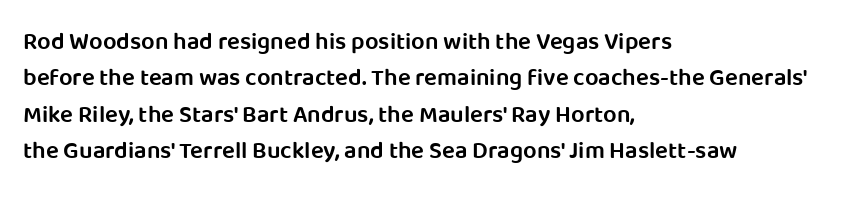
{"italic": "no", "bold": "semi", "underline": "no", "align": "left", "line_spacing": "normal", "line_spacing_ratio": 1.52, "letter_spacing": "normal", "letter_spacing_em": 0.0, "glyph_px": 24}
